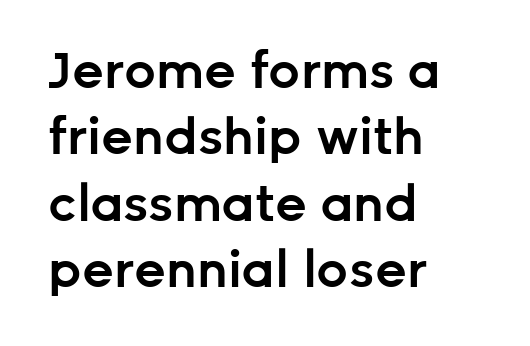
The image shows 50 px semibold sans-serif type, upright; set left-aligned, normal line spacing (1.33x), normal letter spacing, not underlined; low stroke contrast and a medium x-height.
